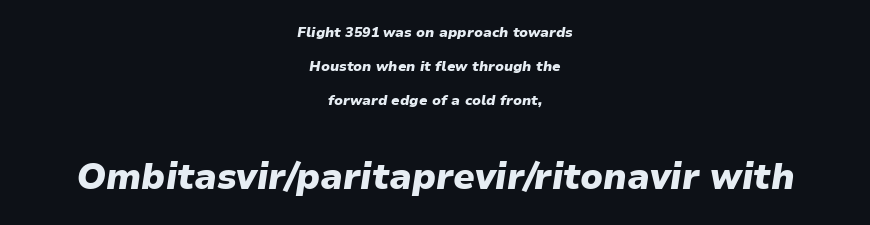
Visually, the bottom section dominates because its glyphs are scaled up. Has an underline been added? It has not. Every letter is thick-stroked: bold, no question. It's the slanting kind of type.
